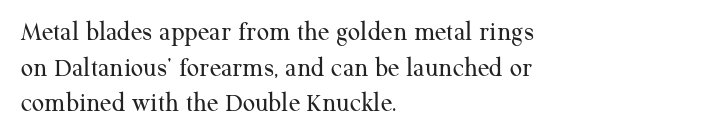
{"italic": "no", "bold": "no", "underline": "no", "align": "left", "line_spacing": "normal", "line_spacing_ratio": 1.32, "letter_spacing": "normal", "letter_spacing_em": 0.0, "glyph_px": 27}
